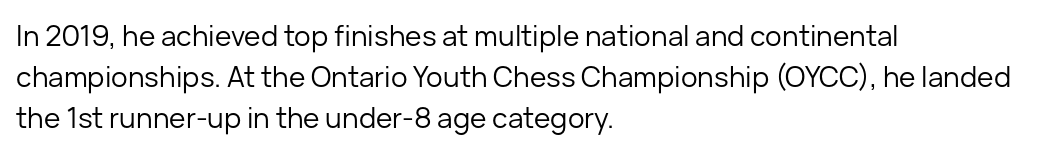
Q: Is the text bold? A: No.
Q: Is the text italic (slanted)? A: No, it is upright.
Q: Is the typeface a serif or a sans-serif typeface? A: Sans-serif.
Q: Is the text underlined? A: No.
Q: How is the paragraph aligned? A: Left-aligned.
Q: Is the spacing between letters normal or unusually wide? A: Normal.
Q: Is the spacing between lines tight, normal or loose? A: Normal.
Q: Width (condensed, normal, or wide)? A: Normal.
Q: Stroke contrast? A: Low.
Q: x-height? A: Medium.
Q: Monospaced? A: No.
